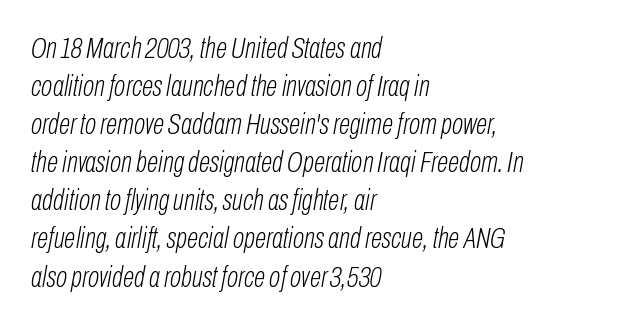
This block has exactly the height ordinary leading produces. The type is set solid horizontally, with unmodified tracking. Compared with a typical body face, this is equally light or lighter still. The setting favours the left margin, as ordinary paragraphs usually do. Letters rest on an invisible, unmarked baseline. An italicized treatment has been applied to the whole sample.
